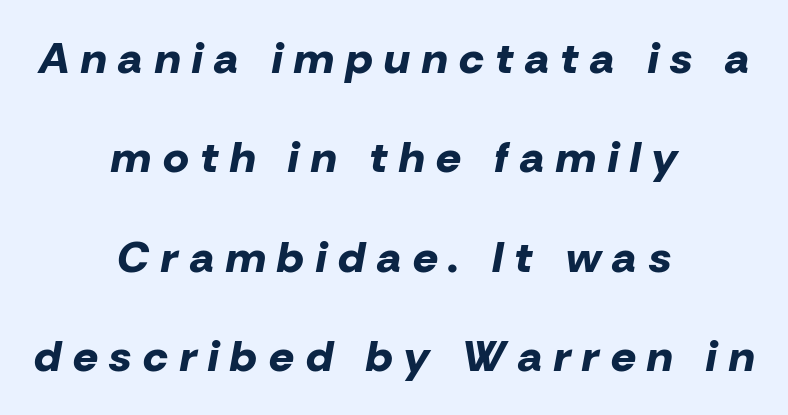
The rendering uses natural spacing where letterforms have individual widths. Leading is clearly above the norm, producing a sparse column. The lines in this sample share a center point and differ in where they start and stop. On the weight axis this lands at bold, roughly 700.
